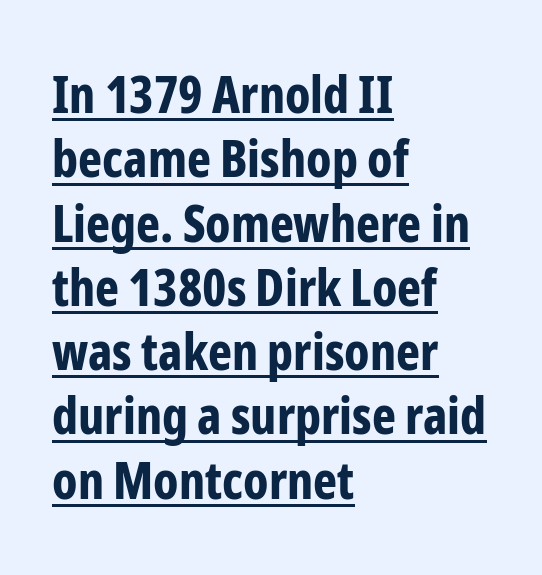
{"serif": "no", "italic": "no", "bold": "yes", "weight": "bold", "width": "condensed", "stroke_contrast": "low", "x_height": "medium", "monospaced": "no", "underline": "yes", "align": "left", "line_spacing": "normal", "line_spacing_ratio": 1.26, "letter_spacing": "normal", "letter_spacing_em": 0.0, "glyph_px": 51}
